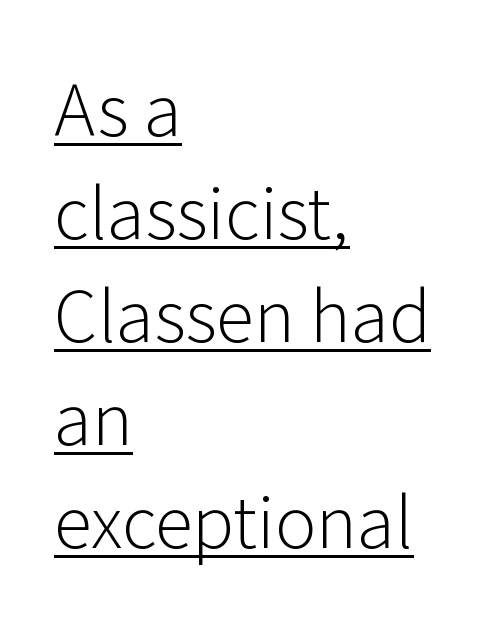
Q: Is the text bold? A: No.
Q: Is the text italic (slanted)? A: No, it is upright.
Q: Is the typeface a serif or a sans-serif typeface? A: Sans-serif.
Q: Is the text underlined? A: Yes.
Q: How is the paragraph aligned? A: Left-aligned.
Q: Is the spacing between letters normal or unusually wide? A: Normal.
Q: Is the spacing between lines tight, normal or loose? A: Normal.
Q: Width (condensed, normal, or wide)? A: Normal.
Q: Stroke contrast? A: Low.
Q: x-height? A: Medium.
Q: Monospaced? A: No.
